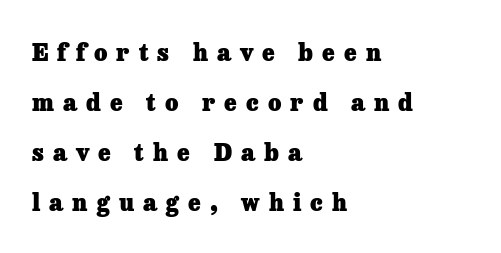
Q: Is the text bold? A: Yes.
Q: Is the text italic (slanted)? A: No, it is upright.
Q: Is the text underlined? A: No.
Q: How is the paragraph aligned? A: Left-aligned.
Q: Is the spacing between letters normal or unusually wide? A: Unusually wide.
Q: Is the spacing between lines tight, normal or loose? A: Loose.
